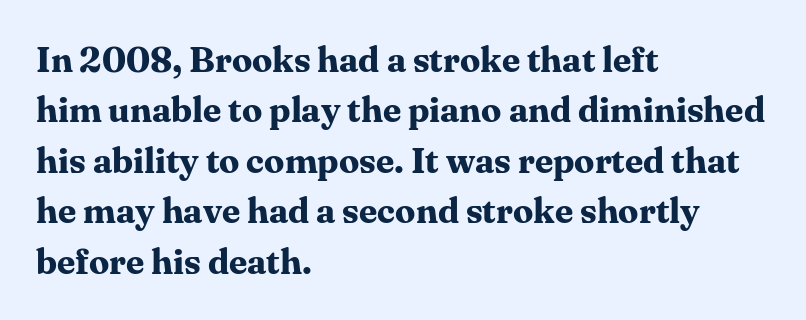
Letterform terminals end in serifs throughout the passage. Notice how the passage keeps a crisp vertical edge on the left only. Its strokes are broad and dark, the hallmark of bold type. Proportional: the letters do not fall into vertical columns. Style check: upright.
